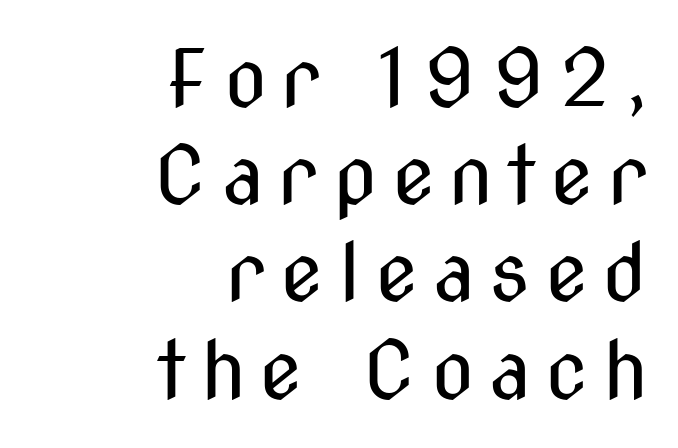
{"serif": "no", "italic": "no", "bold": "no", "weight": "regular", "width": "condensed", "stroke_contrast": "medium", "x_height": "medium", "monospaced": "no", "underline": "no", "align": "right", "line_spacing_ratio": 1.23, "glyph_px": 79}
